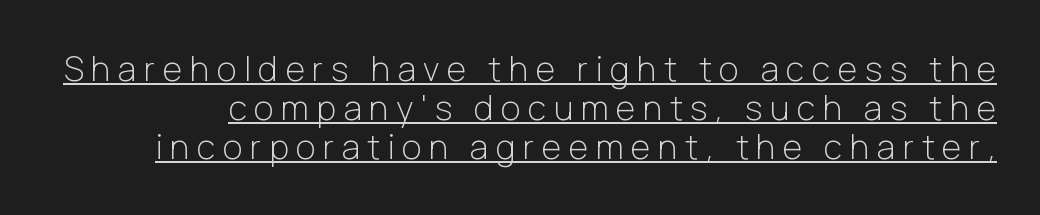
Q: Is the text bold? A: No.
Q: Is the text italic (slanted)? A: No, it is upright.
Q: Is the typeface a serif or a sans-serif typeface? A: Sans-serif.
Q: Is the text underlined? A: Yes.
Q: Is the spacing between letters normal or unusually wide? A: Unusually wide.
Q: Is the spacing between lines tight, normal or loose? A: Tight.
Q: Width (condensed, normal, or wide)? A: Normal.
Q: Stroke contrast? A: Low.
Q: x-height? A: Medium.
Q: Monospaced? A: No.
